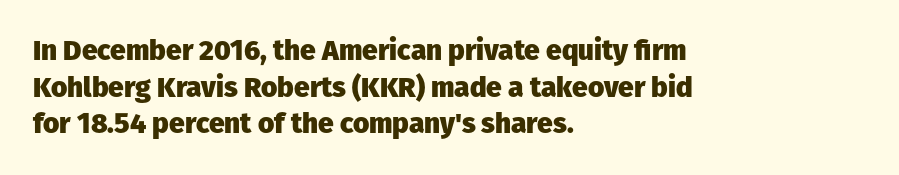
{"serif": "no", "italic": "no", "bold": "yes", "weight": "heavy", "width": "normal", "stroke_contrast": "low", "x_height": "medium", "monospaced": "no", "underline": "no", "align": "left", "line_spacing": "normal", "line_spacing_ratio": 1.31, "letter_spacing": "normal", "letter_spacing_em": 0.0, "glyph_px": 28}
